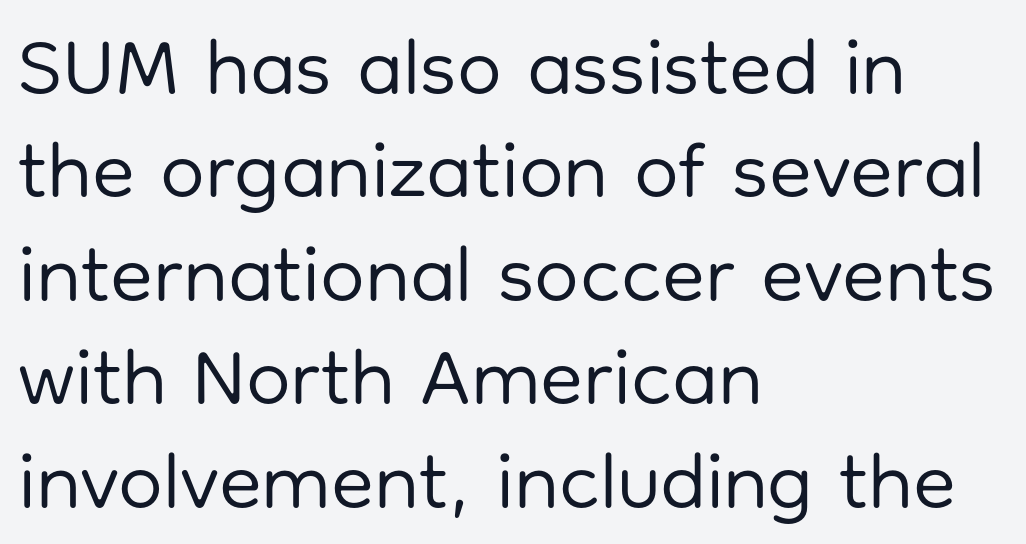
The image shows 79 px regular-weight sans-serif type, upright; set left-aligned, normal line spacing (1.31x), normal letter spacing, not underlined; low stroke contrast and a medium x-height.
